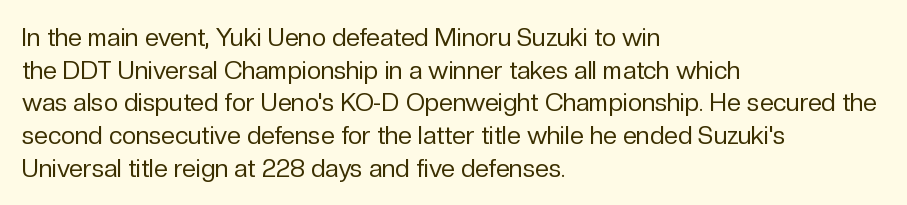
{"italic": "no", "bold": "no", "underline": "no", "align": "left", "line_spacing": "normal", "line_spacing_ratio": 1.31, "letter_spacing": "normal", "letter_spacing_em": 0.0, "glyph_px": 25}
